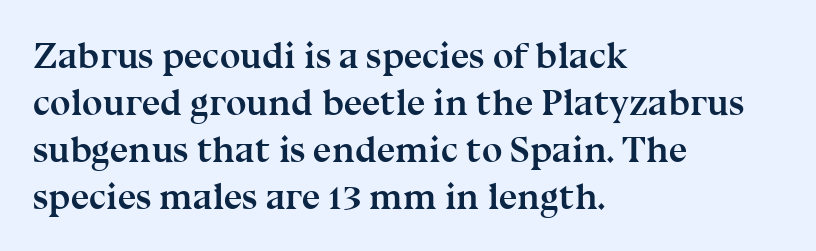
{"serif": "yes", "italic": "no", "bold": "yes", "weight": "semibold", "width": "normal", "stroke_contrast": "medium", "x_height": "medium", "monospaced": "no", "underline": "no", "align": "left", "line_spacing": "normal", "line_spacing_ratio": 1.27, "letter_spacing": "normal", "letter_spacing_em": 0.0, "glyph_px": 37}
